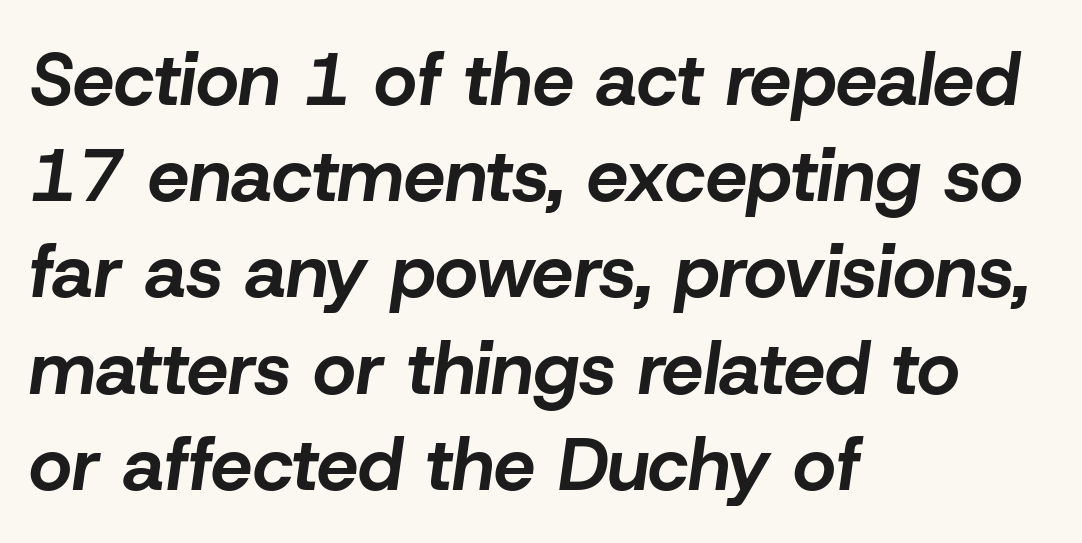
{"italic": "yes", "lean": "right", "slant_degrees": 8, "bold": "yes", "weight": "bold", "width": "normal", "stroke_contrast": "low", "x_height": "medium", "monospaced": "no", "underline": "no", "align": "left", "line_spacing": "normal", "line_spacing_ratio": 1.3, "letter_spacing": "normal", "letter_spacing_em": 0.0, "glyph_px": 74}
